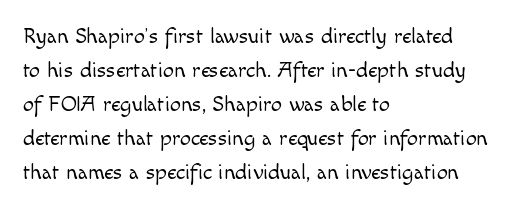
Q: Is the text bold? A: No.
Q: Is the text italic (slanted)? A: No, it is upright.
Q: Is the text underlined? A: No.
Q: How is the paragraph aligned? A: Left-aligned.
Q: Is the spacing between letters normal or unusually wide? A: Normal.
Q: Is the spacing between lines tight, normal or loose? A: Normal.
